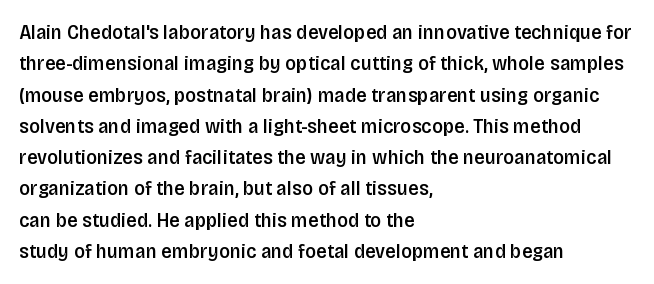
The image shows 21 px text type, upright; set left-aligned, normal line spacing (1.49x), normal letter spacing, not underlined.
